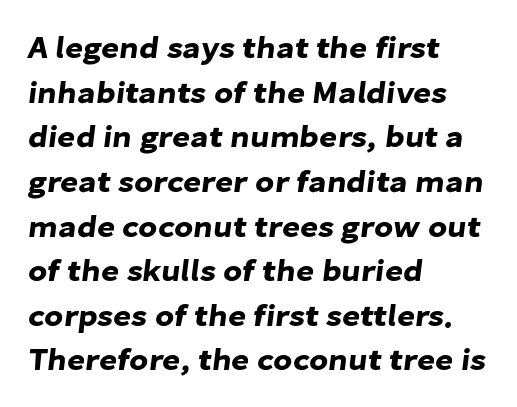
Letter spacing: default. Does the type have serifs? No, each stem ends abruptly. The rendering uses natural spacing where letterforms have individual widths. Horizontal alignment here is leftward, the default for most running prose.
